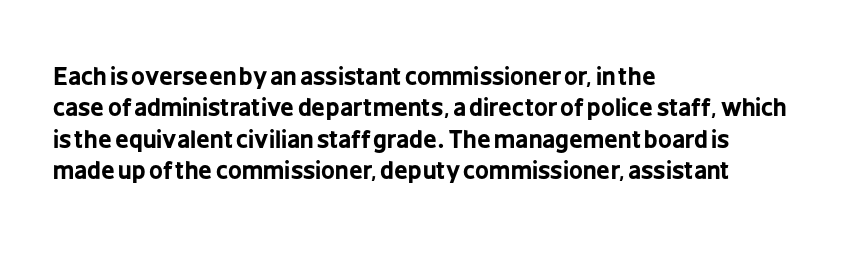
{"italic": "no", "bold": "yes", "underline": "no", "align": "left", "line_spacing": "normal", "line_spacing_ratio": 1.31, "letter_spacing": "normal", "letter_spacing_em": 0.0, "glyph_px": 24}
